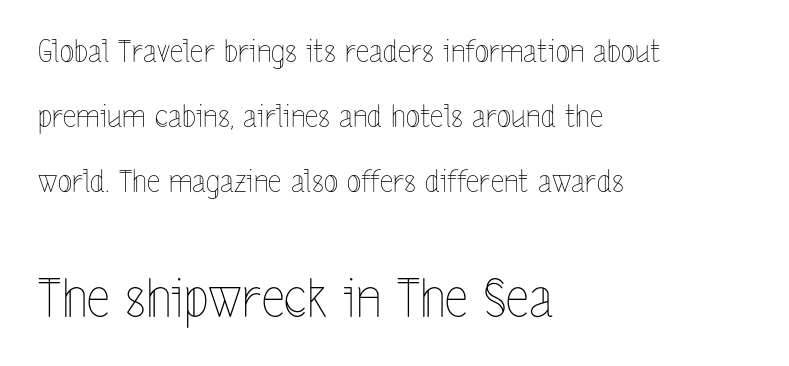
{"italic": "no", "bold": "no", "weight": "thin", "width": "condensed", "x_height": "medium", "monospaced": "no", "underline": "no", "align": "left", "line_spacing": "loose", "line_spacing_ratio": 2.17, "letter_spacing": "normal", "letter_spacing_em": 0.0, "larger_block": "second", "size_ratio": 1.73, "glyph_px": 52}
